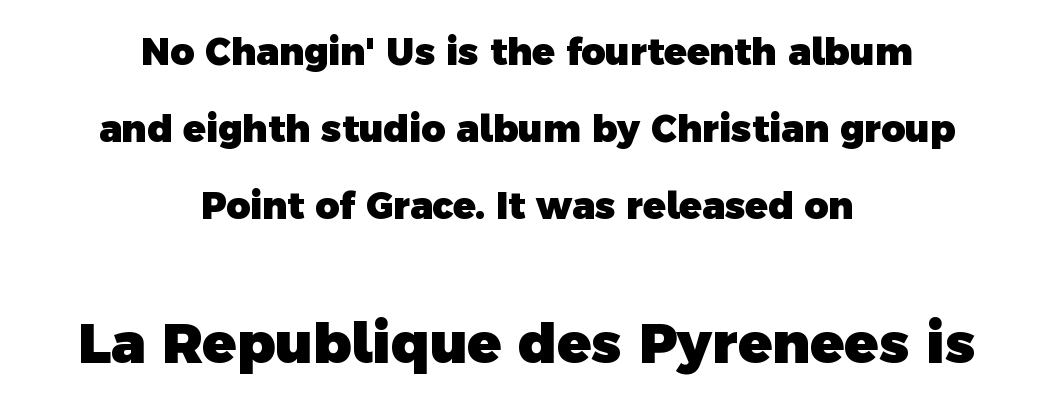
{"serif": "no", "bold": "yes", "weight": "heavy", "width": "normal", "x_height": "medium", "monospaced": "no", "underline": "no", "align": "center", "line_spacing": "loose", "line_spacing_ratio": 2.08, "letter_spacing": "normal", "letter_spacing_em": 0.0, "larger_block": "second", "size_ratio": 1.51, "glyph_px": 56}
